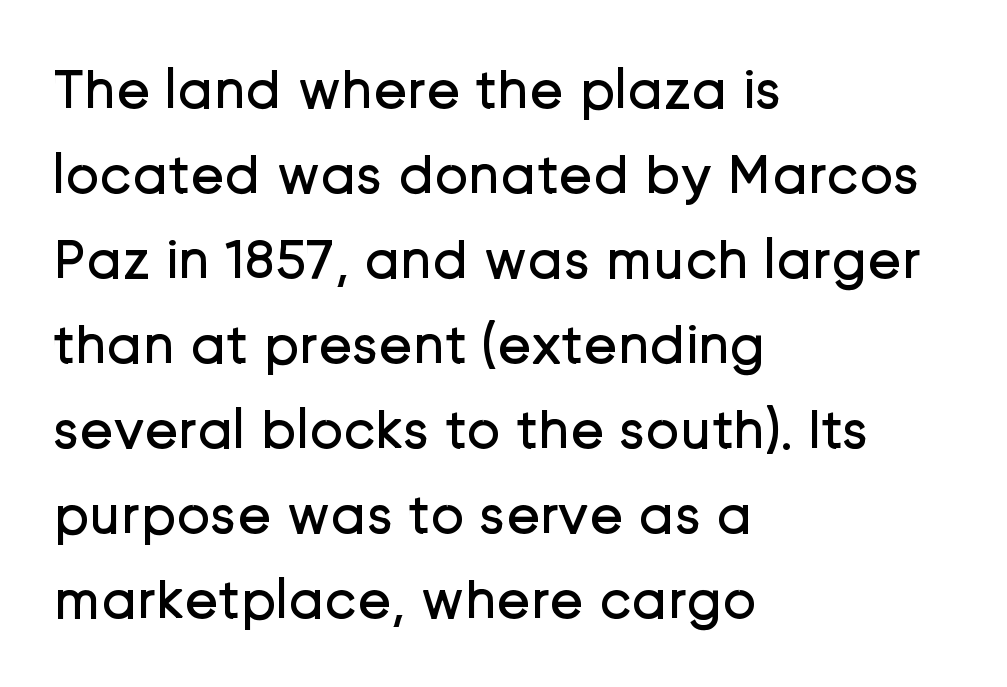
Are there feet on the stems? There aren't — it's a sans. This reads as an unemphasized weight, regular at the heaviest. Descenders hang freely into open space. The face used here is rendered with its standard letterfit. Leading: standard.
